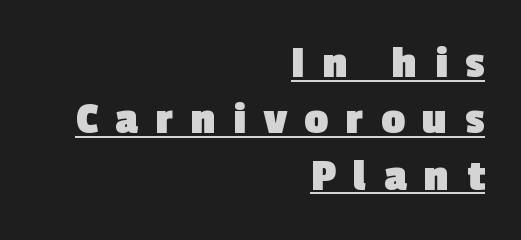
Heavy, bold letterforms. Here the designer chose a conventional face with non-uniform glyph widths. The typeface chosen for these lines omits serifs. Words appear elongated and porous because spacing is wide. Visually the block forms a straight wall on the right and a jagged coastline on the left.
